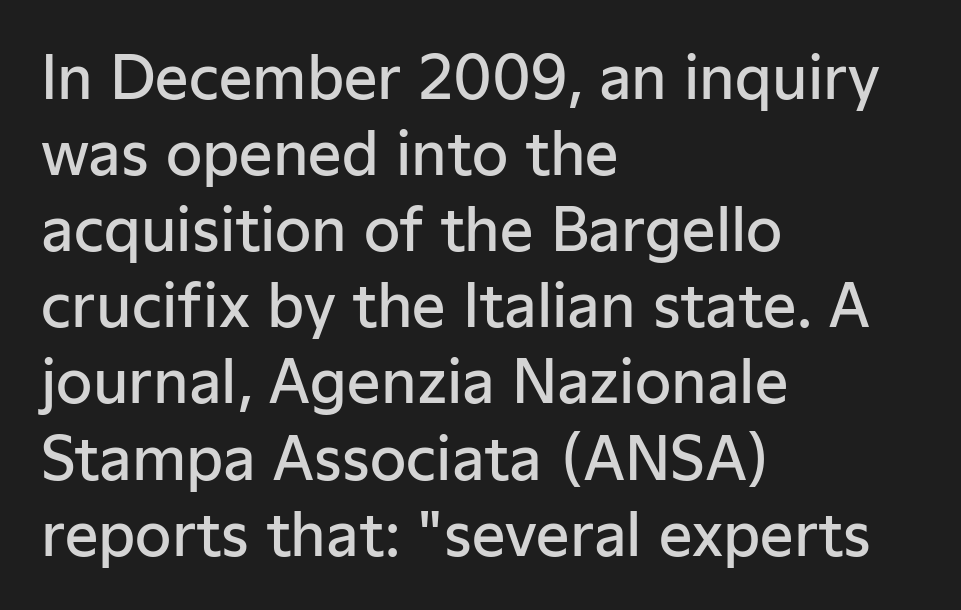
A somewhat darkened texture: the type is semibold rather than bold. What kind of face is this? One without serifs — a sans. Normally led — the rows are evenly, conventionally spaced. The passage is arranged the way most books set body copy — flush left.
